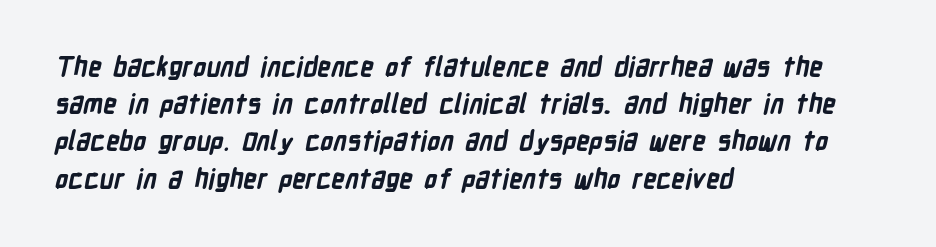
{"bold": "yes", "underline": "no", "align": "left", "line_spacing": "normal", "line_spacing_ratio": 1.43, "letter_spacing": "normal", "letter_spacing_em": 0.0, "glyph_px": 26}
